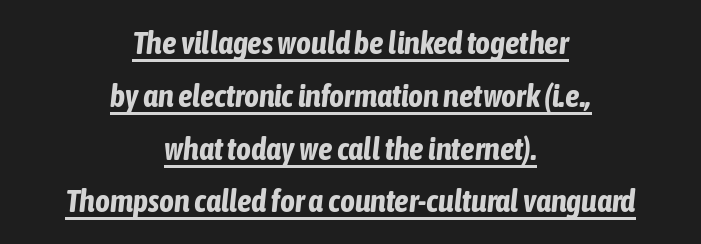
Q: Is the text bold? A: Yes.
Q: Is the text italic (slanted)? A: Yes, it leans right by about 6 degrees.
Q: Is the text underlined? A: Yes.
Q: How is the paragraph aligned? A: Centered.
Q: Is the spacing between letters normal or unusually wide? A: Normal.
Q: Is the spacing between lines tight, normal or loose? A: Normal.
Q: Width (condensed, normal, or wide)? A: Condensed.
Q: Stroke contrast? A: Low.
Q: x-height? A: Medium.
Q: Monospaced? A: No.
